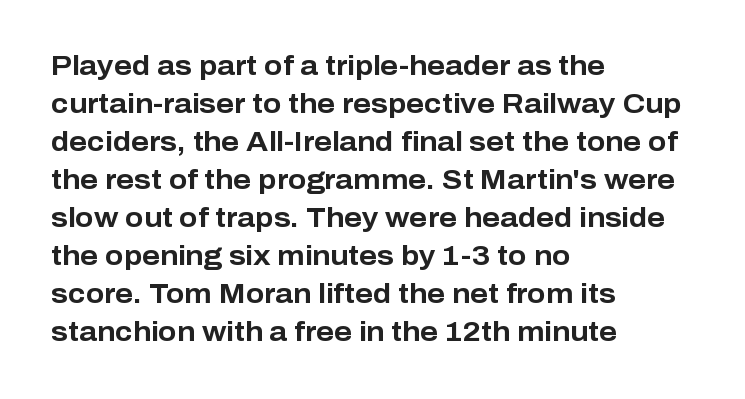
Nothing unusual about the tracking: characters are spaced as the font intends. Glance below the letters and you will spot only blank space. Designer's note — italics off, roman on. Alignment: flush left.
